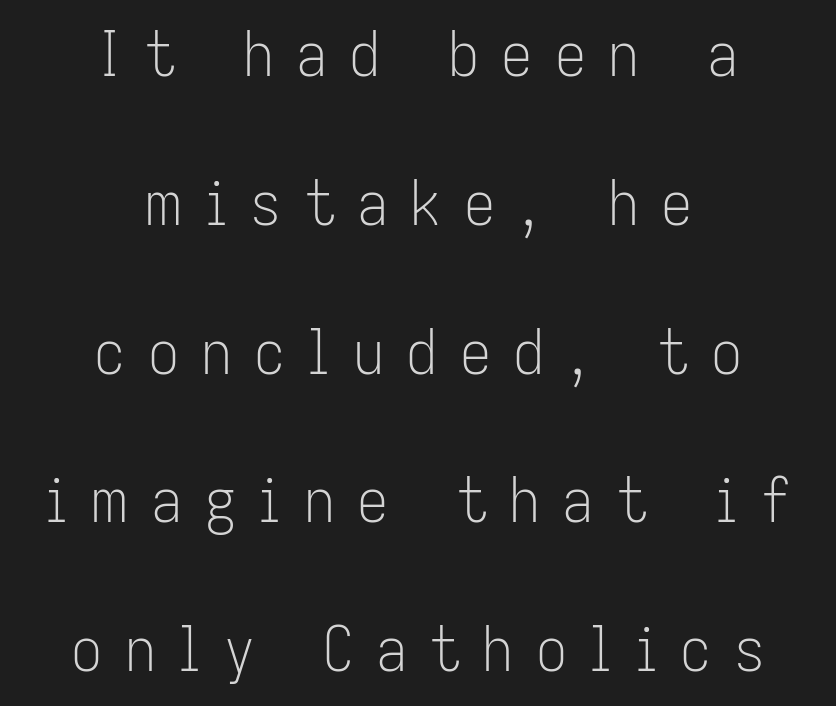
The image shows 62 px light, condensed sans-serif type, upright; set centered, loose line spacing (2.4x), unusually wide letter spacing (+0.36 em), not underlined; low stroke contrast and a medium x-height.
